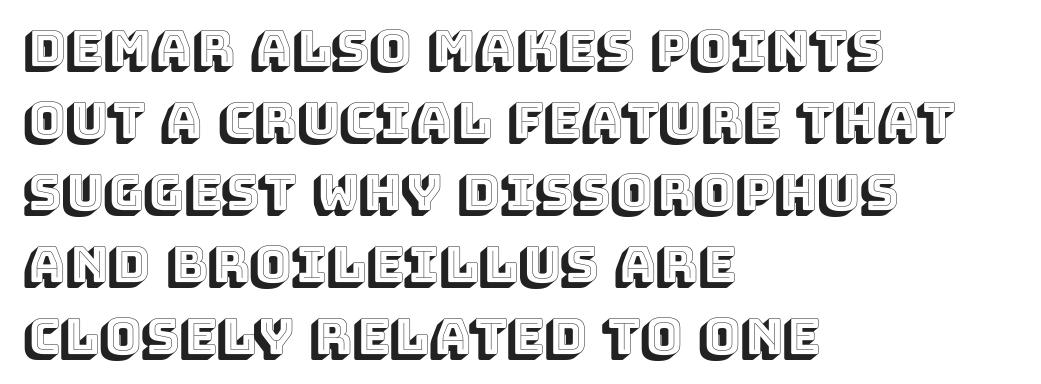
{"italic": "no", "width": "normal", "x_height": "large", "monospaced": "no", "underline": "no", "align": "left", "line_spacing": "normal", "line_spacing_ratio": 1.44, "letter_spacing": "normal", "letter_spacing_em": 0.0, "glyph_px": 50}
